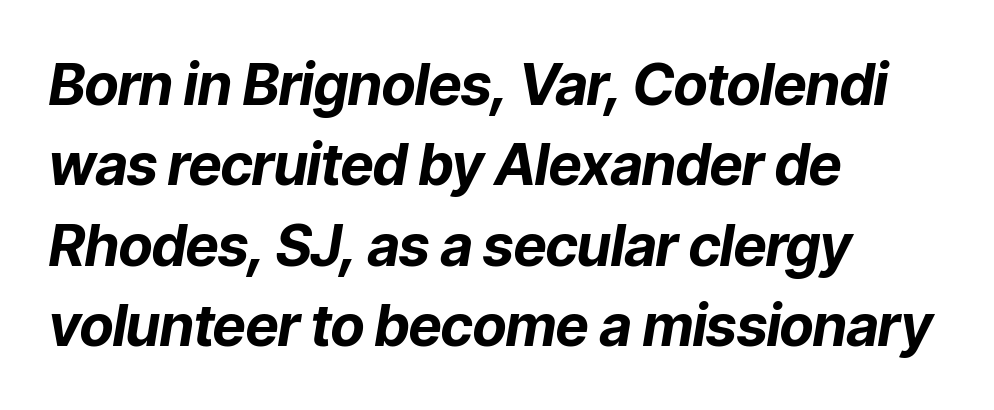
The image shows 57 px bold type, italic (leaning right); set left-aligned, normal line spacing (1.41x), normal letter spacing, not underlined; low stroke contrast and a medium x-height.
